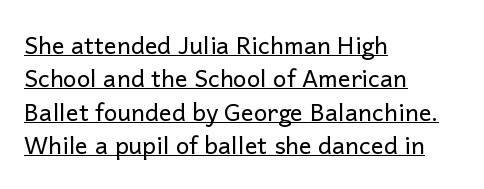
Emphasis is given by a line drawn under the lettering. The text block is weighted toward the left margin, trailing off unevenly rightward. These lines sit exactly where default settings would place them. This is roman type, the default non-slanted kind.
